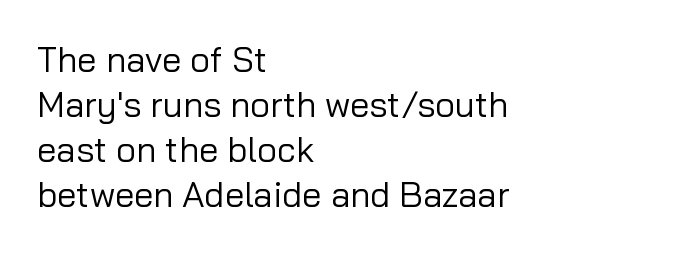
Q: Is the text bold? A: No.
Q: Is the text italic (slanted)? A: No, it is upright.
Q: Is the typeface a serif or a sans-serif typeface? A: Sans-serif.
Q: Is the text underlined? A: No.
Q: How is the paragraph aligned? A: Left-aligned.
Q: Is the spacing between letters normal or unusually wide? A: Normal.
Q: Is the spacing between lines tight, normal or loose? A: Normal.
Q: Width (condensed, normal, or wide)? A: Normal.
Q: Stroke contrast? A: Low.
Q: x-height? A: Medium.
Q: Monospaced? A: No.
